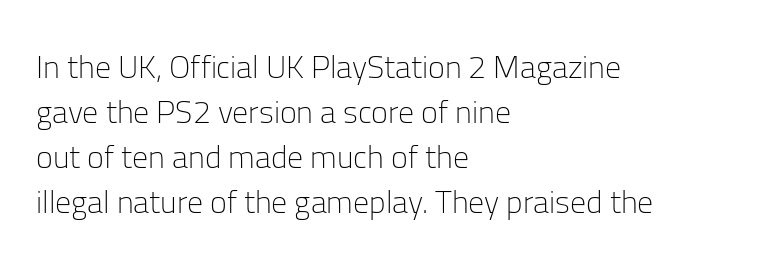
The compositor pushed each line to the left boundary. Stems here are at most as thick as an everyday book face. Students, note that the glyphs here touch the page at normal intervals. Every stem runs plumb, perpendicular to the baseline. This sample has the flowing, uneven cadence of proportional lettering. Words float on clear page, feet unadorned.
